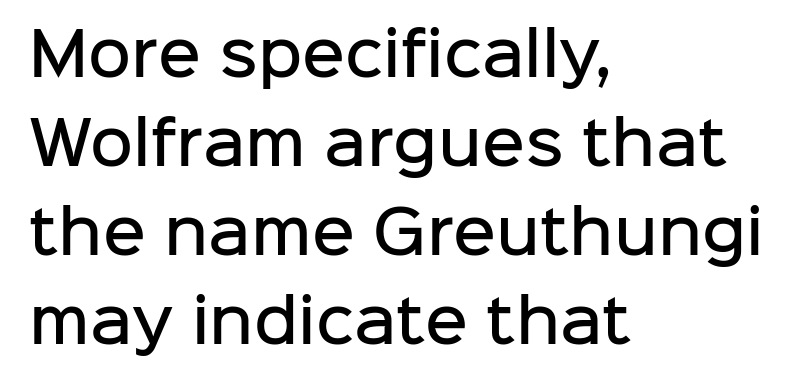
{"serif": "no", "italic": "no", "bold": "semi", "weight": "semibold", "width": "normal", "stroke_contrast": "low", "x_height": "medium", "monospaced": "no", "underline": "no", "align": "left", "line_spacing": "normal", "line_spacing_ratio": 1.51, "letter_spacing": "normal", "letter_spacing_em": 0.0, "glyph_px": 59}
